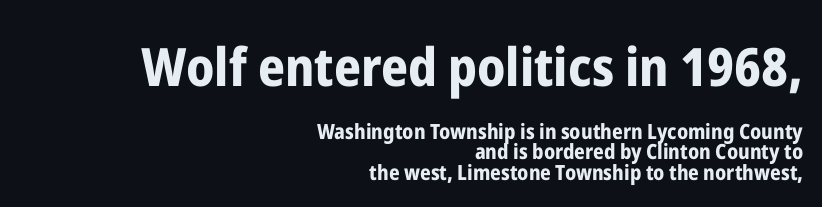
The image shows 53 px bold, condensed sans-serif type, upright; set right-aligned, tight line spacing (0.96x), normal letter spacing, not underlined; the first (top) block is 2.52x larger; low stroke contrast and a medium x-height.
